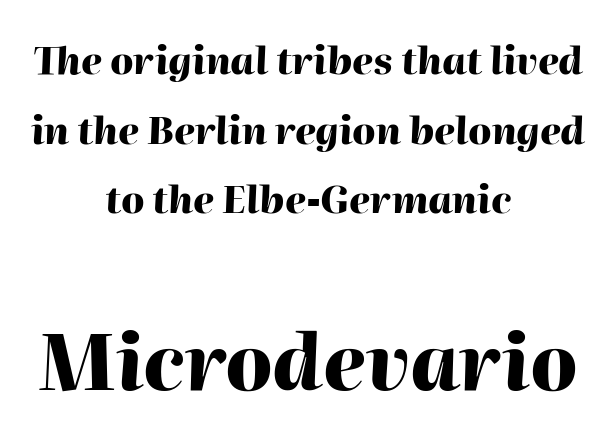
{"italic": "yes", "lean": "right", "slant_degrees": 2, "bold": "yes", "weight": "heavy", "width": "normal", "stroke_contrast": "high", "x_height": "medium", "monospaced": "no", "underline": "no", "align": "center", "line_spacing_ratio": 1.83, "letter_spacing": "normal", "letter_spacing_em": 0.0, "larger_block": "second", "size_ratio": 2.03, "glyph_px": 77}
